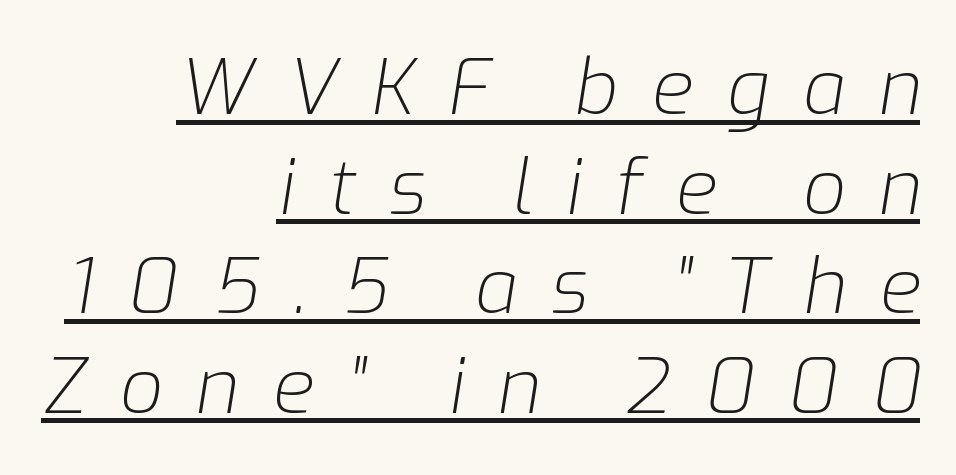
Q: Is the text bold? A: No.
Q: Is the text italic (slanted)? A: Yes, it leans right by about 9 degrees.
Q: Is the text underlined? A: Yes.
Q: How is the paragraph aligned? A: Right-aligned.
Q: Is the spacing between letters normal or unusually wide? A: Unusually wide.
Q: Is the spacing between lines tight, normal or loose? A: Normal.
Q: Width (condensed, normal, or wide)? A: Normal.
Q: Stroke contrast? A: Low.
Q: x-height? A: Medium.
Q: Monospaced? A: No.
